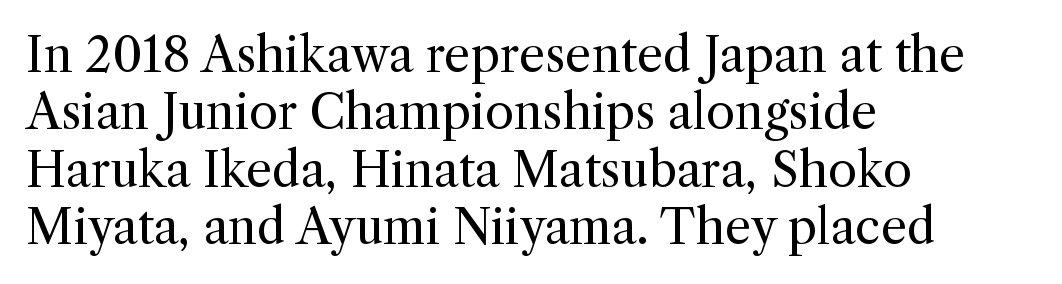
The image shows 47 px regular-weight serif type, upright; set left-aligned, line spacing 1.22x, normal letter spacing, not underlined; a medium x-height.
